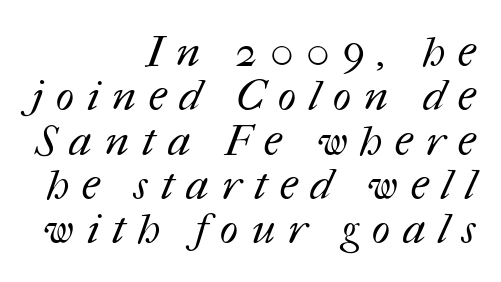
Between one letter and the next there's a generous, obvious gap. The vertical gap from one line to the next is small. The typesetter chose a ragged-left arrangement here. Do the characters align in a grid? No, the font is proportional. The zone under the glyphs is completely vacant. Stroke thickness stays within the range of a standard reading face or lighter.
